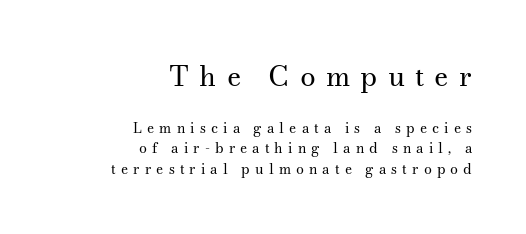
A typesetter would call this leading conventional body-copy spacing. Teacher's note: observe the even right margin — that is flush-right alignment. Unlike italic type, these characters show no tilt at all. Type size steps down from the first block to the second. The font family rendered here belongs to the serif group.
